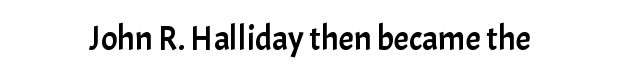
The image shows 34 px sans-serif type, upright; set normal letter spacing, not underlined; low stroke contrast and a medium x-height.
